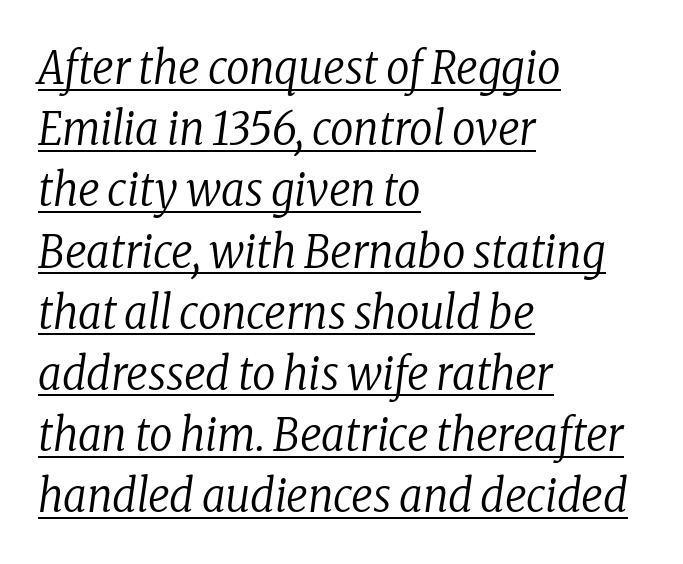
Has an underline been added? It has. The designer went with a serif here, giving each stem small feet. Proportional: the letters do not fall into vertical columns. In terms of posture, this sample is oblique. Where is the straight margin? On the left. Honestly, the row spacing looks completely unremarkable.
